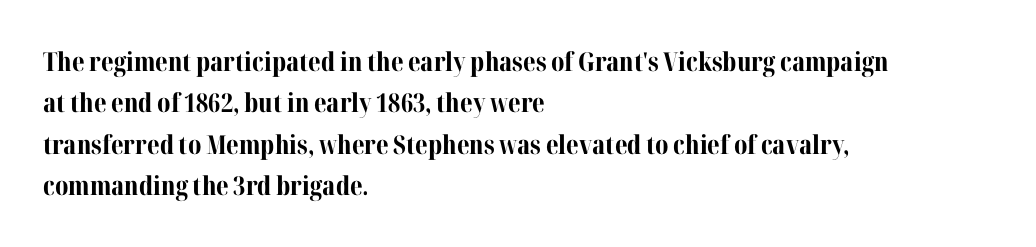
{"italic": "no", "bold": "yes", "underline": "no", "align": "left", "line_spacing": "normal", "line_spacing_ratio": 1.59, "letter_spacing": "normal", "letter_spacing_em": 0.0, "glyph_px": 26}
